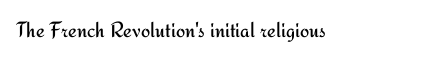
{"italic": "no", "bold": "no", "underline": "no", "align": "left", "letter_spacing": "normal", "letter_spacing_em": 0.0, "glyph_px": 22}
